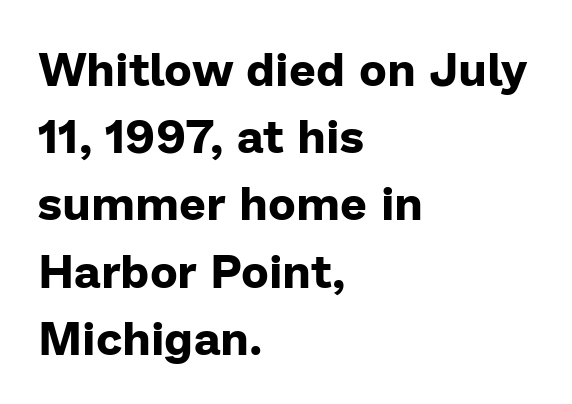
Q: Is the text bold? A: Yes.
Q: Is the text italic (slanted)? A: No, it is upright.
Q: Is the typeface a serif or a sans-serif typeface? A: Sans-serif.
Q: Is the text underlined? A: No.
Q: How is the paragraph aligned? A: Left-aligned.
Q: Is the spacing between letters normal or unusually wide? A: Normal.
Q: Is the spacing between lines tight, normal or loose? A: Normal.
Q: Width (condensed, normal, or wide)? A: Normal.
Q: Stroke contrast? A: Low.
Q: x-height? A: Medium.
Q: Monospaced? A: No.
